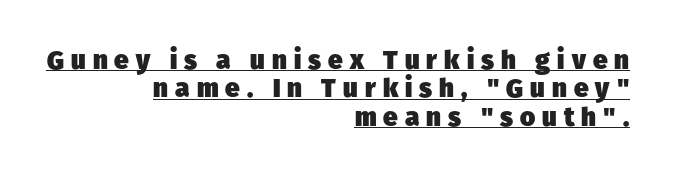
The image shows 26 px bold type; set right-aligned, tight line spacing (1.09x), unusually wide letter spacing (+0.27 em), underlined.
